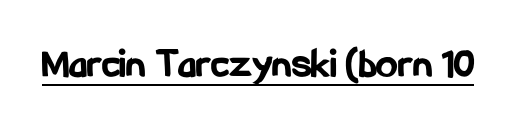
The image shows 43 px bold, condensed sans-serif type, upright; set normal letter spacing, underlined; low stroke contrast and a medium x-height.
